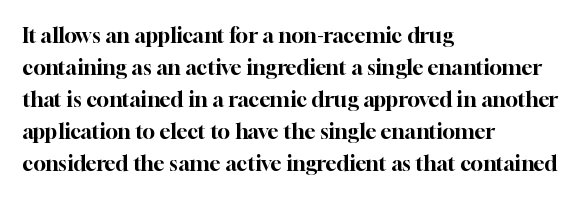
Spacing between characters is what you'd get straight out of the box. This sample is left-justified, so line endings fall wherever the words run out. Has an underline been added? It has not. Evenly set lines give the paragraph a standard silhouette. You can tell it's not italic because the verticals are truly vertical.
